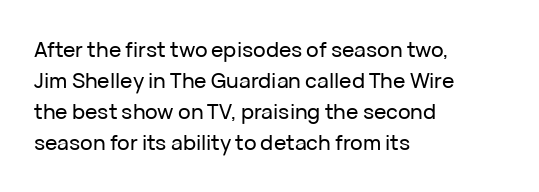
The image shows 21 px text type, upright; set left-aligned, normal line spacing (1.48x), normal letter spacing, not underlined.
